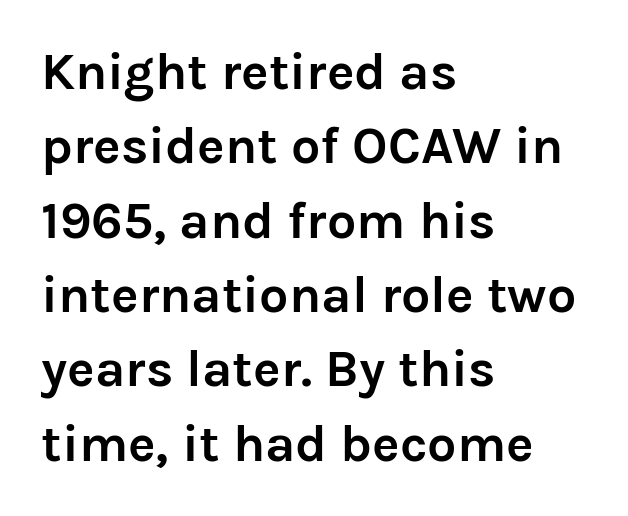
Q: Is the text bold? A: Yes.
Q: Is the text italic (slanted)? A: No, it is upright.
Q: Is the typeface a serif or a sans-serif typeface? A: Sans-serif.
Q: Is the text underlined? A: No.
Q: How is the paragraph aligned? A: Left-aligned.
Q: Is the spacing between letters normal or unusually wide? A: Normal.
Q: Is the spacing between lines tight, normal or loose? A: Normal.
Q: Width (condensed, normal, or wide)? A: Normal.
Q: Stroke contrast? A: Low.
Q: x-height? A: Medium.
Q: Monospaced? A: No.
